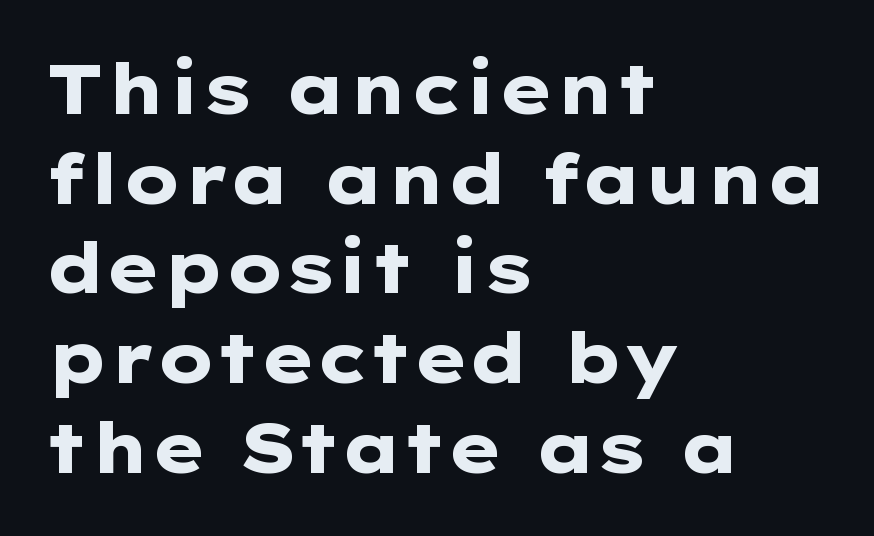
{"serif": "no", "italic": "no", "bold": "yes", "weight": "heavy", "width": "wide", "stroke_contrast": "low", "x_height": "medium", "monospaced": "no", "underline": "no", "align": "left", "line_spacing": "normal", "line_spacing_ratio": 1.3, "letter_spacing": "normal", "letter_spacing_em": 0.0, "glyph_px": 69}
